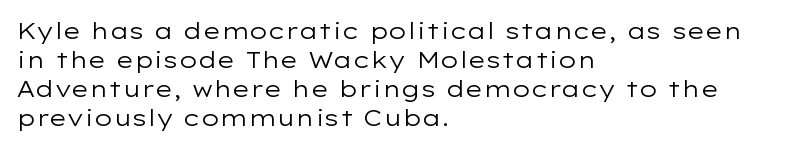
{"italic": "no", "bold": "no", "underline": "no", "align": "left", "line_spacing": "normal", "line_spacing_ratio": 1.26, "letter_spacing": "normal", "letter_spacing_em": 0.0, "glyph_px": 23}
